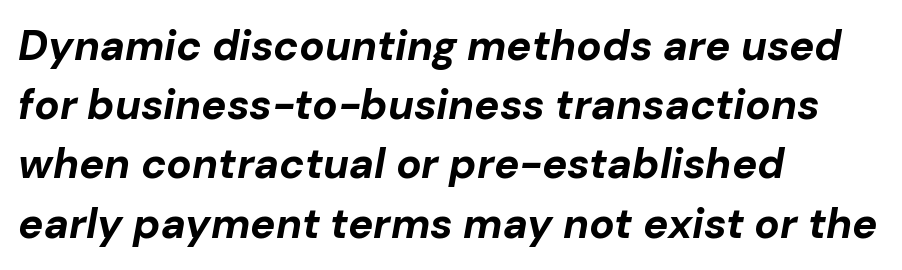
Q: Is the text bold? A: Yes.
Q: Is the text italic (slanted)? A: Yes, it leans right by about 10 degrees.
Q: Is the text underlined? A: No.
Q: How is the paragraph aligned? A: Left-aligned.
Q: Is the spacing between letters normal or unusually wide? A: Normal.
Q: Is the spacing between lines tight, normal or loose? A: Normal.
Q: Width (condensed, normal, or wide)? A: Normal.
Q: Stroke contrast? A: Low.
Q: x-height? A: Medium.
Q: Monospaced? A: No.
